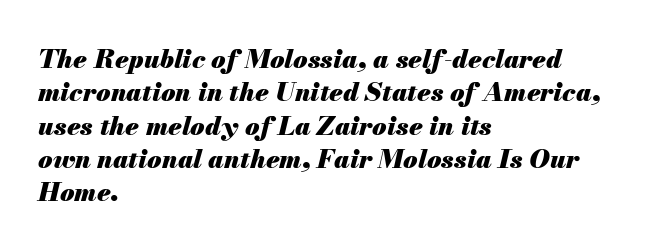
The rendering anchors every line to the left-hand side. It's the slanting kind of type. Glance below the letters and you will spot only blank space. The line-height multiplier appears to be the usual default. Heavy, bold letterforms.
